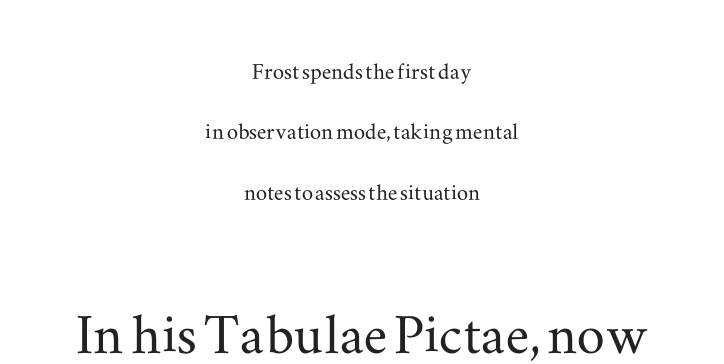
{"serif": "yes", "italic": "no", "width": "wide", "stroke_contrast": "medium", "x_height": "small", "monospaced": "no", "underline": "no", "align": "center", "line_spacing": "loose", "line_spacing_ratio": 2.16, "letter_spacing": "normal", "letter_spacing_em": 0.0, "larger_block": "second", "size_ratio": 2.5, "glyph_px": 70}
